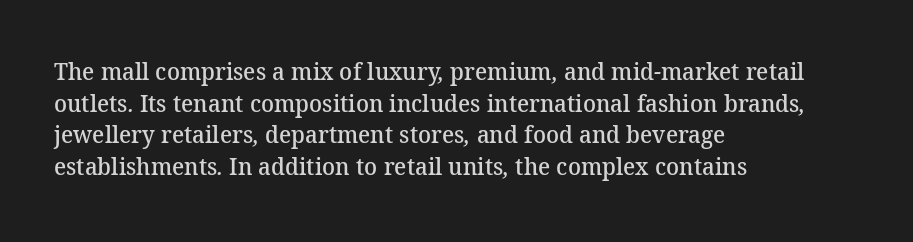
{"bold": "semi", "underline": "no", "align": "left", "line_spacing": "normal", "line_spacing_ratio": 1.32, "letter_spacing": "normal", "letter_spacing_em": 0.0, "glyph_px": 24}
